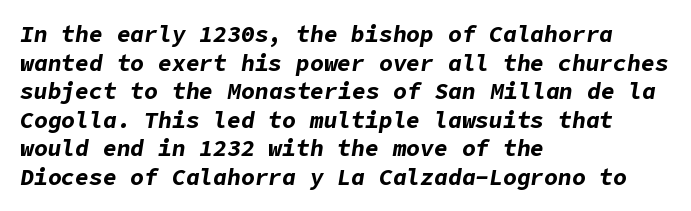
Q: Is the text bold? A: Yes.
Q: Is the text italic (slanted)? A: Yes, it leans right by about 9 degrees.
Q: Is the text underlined? A: No.
Q: How is the paragraph aligned? A: Left-aligned.
Q: Is the spacing between letters normal or unusually wide? A: Normal.
